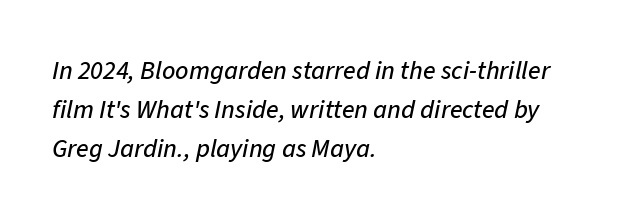
The image shows 26 px text type, italic (leaning right); set left-aligned, normal line spacing (1.5x), normal letter spacing, not underlined.
